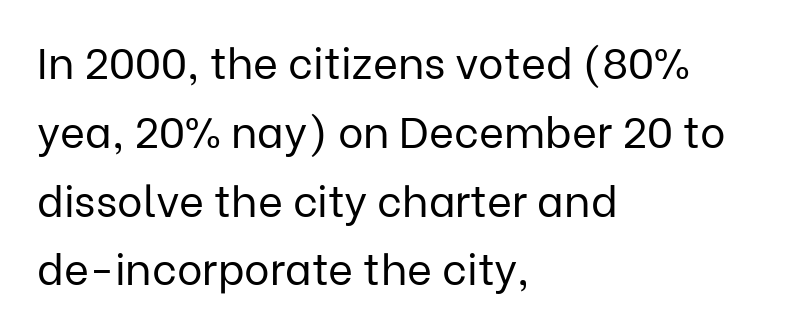
Bold? No — there's no thickening of the strokes. Where is the straight margin? On the left. Nope, no serifs anywhere on these letters. The font's upright variant was chosen for this text.
